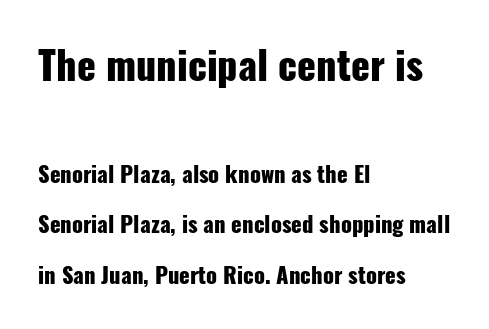
Q: Is the text bold? A: Yes.
Q: Is the text italic (slanted)? A: No, it is upright.
Q: Is the typeface a serif or a sans-serif typeface? A: Sans-serif.
Q: Is the text underlined? A: No.
Q: How is the paragraph aligned? A: Left-aligned.
Q: Is the spacing between letters normal or unusually wide? A: Normal.
Q: Is the spacing between lines tight, normal or loose? A: Loose.
Q: Which block of text is set in a larger size, the first (top) or the second (bottom)? A: The first (top) one.
Q: Width (condensed, normal, or wide)? A: Condensed.
Q: Stroke contrast? A: Low.
Q: x-height? A: Medium.
Q: Monospaced? A: No.
